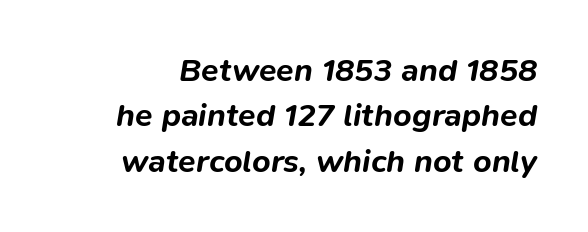
The image shows 32 px bold type, italic (leaning right); set normal line spacing (1.42x), normal letter spacing, not underlined; low stroke contrast and a medium x-height.
